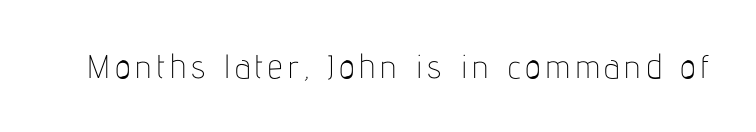
The image shows 33 px thin, condensed sans-serif type, upright; set not underlined; low stroke contrast and a medium x-height.
